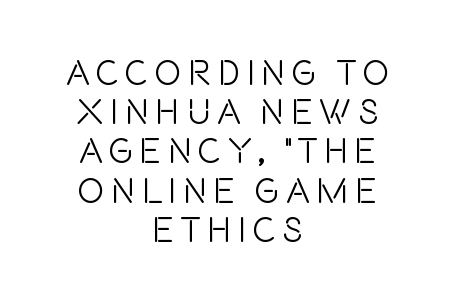
Q: Is the text bold? A: No.
Q: Is the text italic (slanted)? A: No, it is upright.
Q: Is the typeface a serif or a sans-serif typeface? A: Sans-serif.
Q: Is the text underlined? A: No.
Q: How is the paragraph aligned? A: Centered.
Q: Is the spacing between lines tight, normal or loose? A: Tight.
Q: Width (condensed, normal, or wide)? A: Condensed.
Q: Stroke contrast? A: Low.
Q: x-height? A: Large.
Q: Monospaced? A: No.
